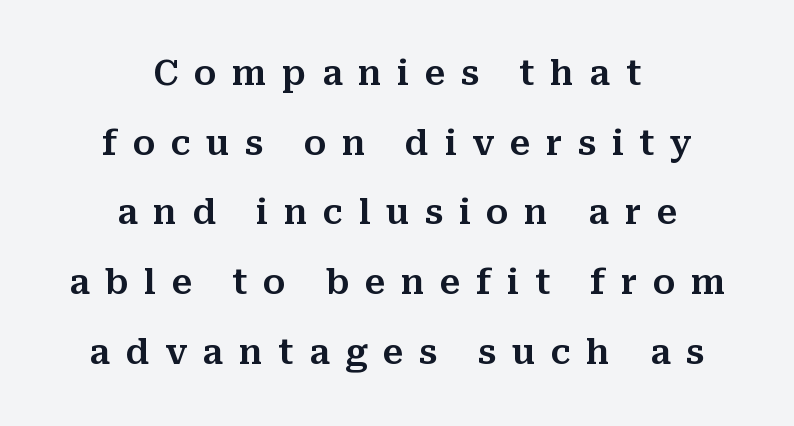
{"serif": "yes", "italic": "no", "width": "normal", "stroke_contrast": "medium", "x_height": "medium", "monospaced": "no", "underline": "no", "align": "center", "line_spacing": "loose", "line_spacing_ratio": 2.05, "letter_spacing": "wide", "letter_spacing_em": 0.46, "glyph_px": 34}
